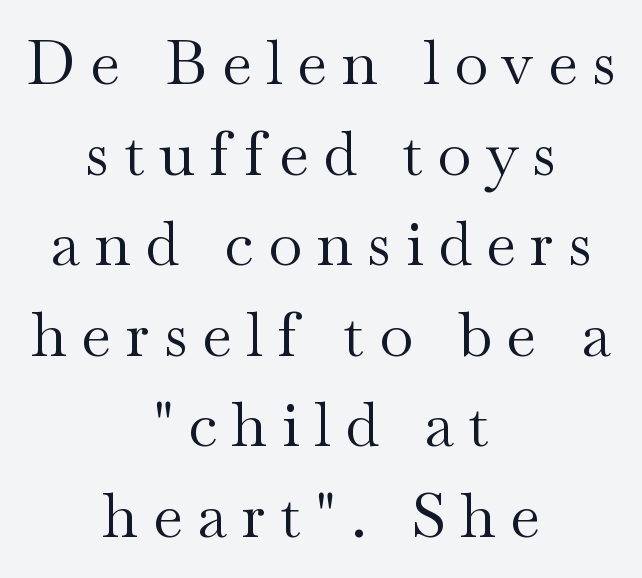
The lettering stays uniformly vertical, giving the passage a roman look. Descenders hang freely into open space. These lines are centered, leaving both edges ragged. Letterform terminals end in serifs throughout the passage.
